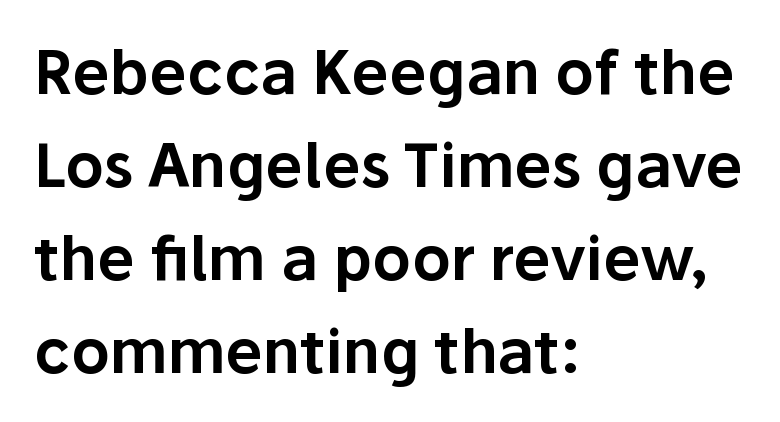
{"serif": "no", "italic": "no", "width": "normal", "stroke_contrast": "low", "x_height": "medium", "monospaced": "no", "underline": "no", "align": "left", "line_spacing": "normal", "line_spacing_ratio": 1.55, "letter_spacing": "normal", "letter_spacing_em": 0.0, "glyph_px": 60}
